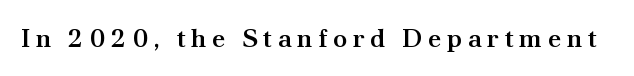
{"italic": "no", "bold": "semi", "underline": "no", "letter_spacing": "wide", "letter_spacing_em": 0.21, "glyph_px": 26}
